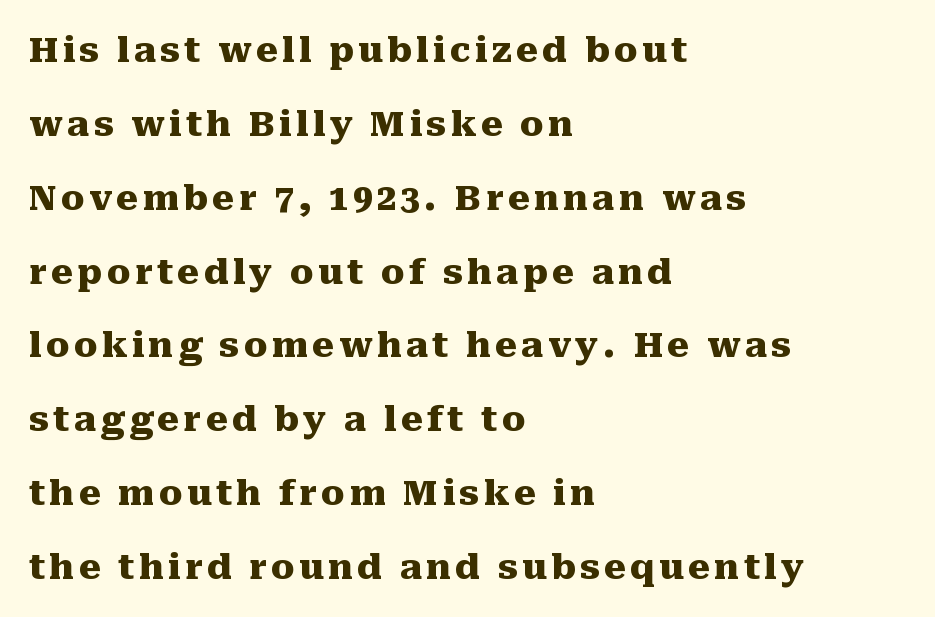
Q: Is the text bold? A: Yes.
Q: Is the text italic (slanted)? A: No, it is upright.
Q: Is the typeface a serif or a sans-serif typeface? A: Serif.
Q: Is the text underlined? A: No.
Q: How is the paragraph aligned? A: Left-aligned.
Q: Is the spacing between lines tight, normal or loose? A: Loose.
Q: Width (condensed, normal, or wide)? A: Normal.
Q: Stroke contrast? A: Medium.
Q: x-height? A: Medium.
Q: Monospaced? A: No.
